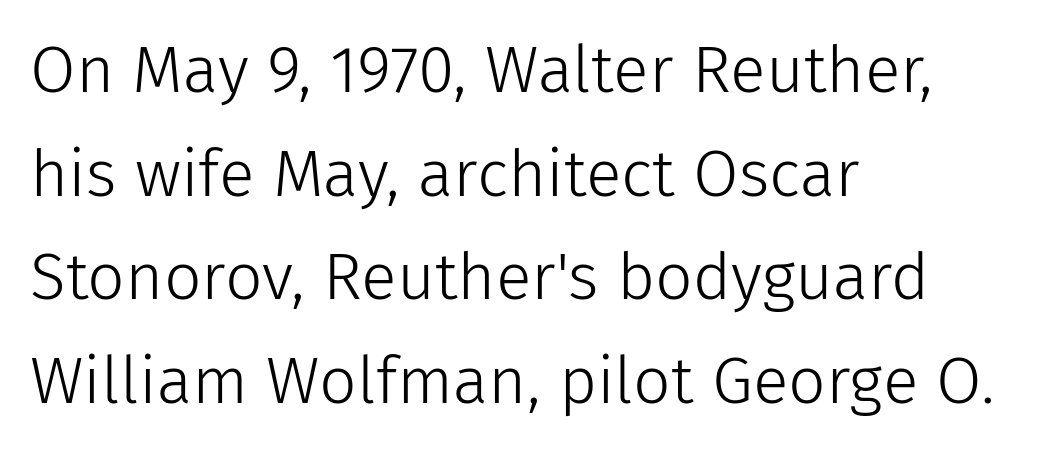
The font family rendered here belongs to the sans-serif group. The rendering uses a moderate line-height, typical for paragraphs. The rendering keeps characters at their native spacing. The strokes are not fattened; the text isn't bold. This rendering uses left alignment, leaving the right contour irregular. Check the space under the baseline: it is left empty.
